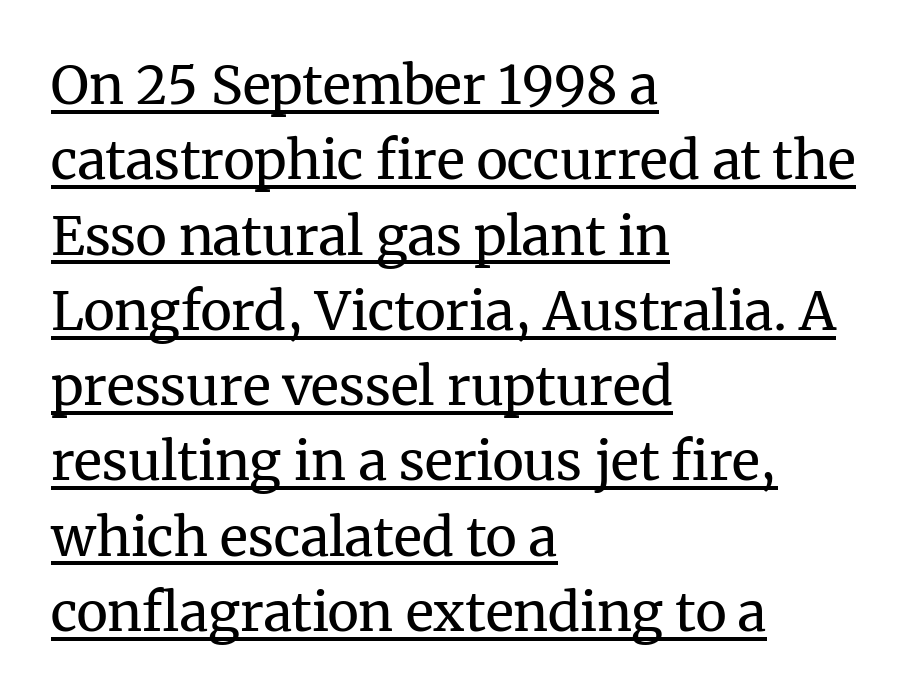
What stands out about the letter spacing? Nothing — it is the standard amount. When letters stand straight like this, we call the style roman or upright. Caption: multi-line text, flush left, ragged right. I'd call this a serif setting — the letters wear small feet. Summary of vertical rhythm: regular, with standard interline spacing. A continuous stroke trails under the words, as in a hyperlink.
